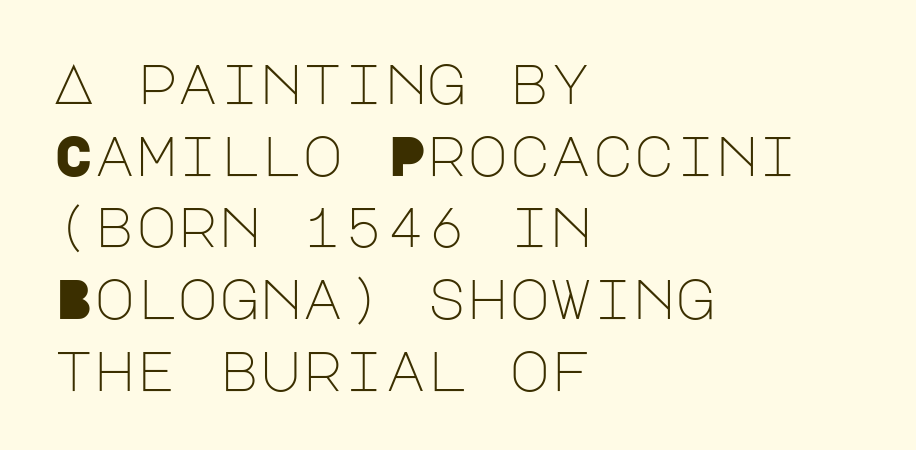
{"serif": "no", "italic": "no", "bold": "no", "weight": "light", "width": "normal", "stroke_contrast": "low", "x_height": "large", "underline": "no", "align": "left", "line_spacing": "normal", "line_spacing_ratio": 1.28, "letter_spacing": "normal", "letter_spacing_em": 0.0, "glyph_px": 56}
